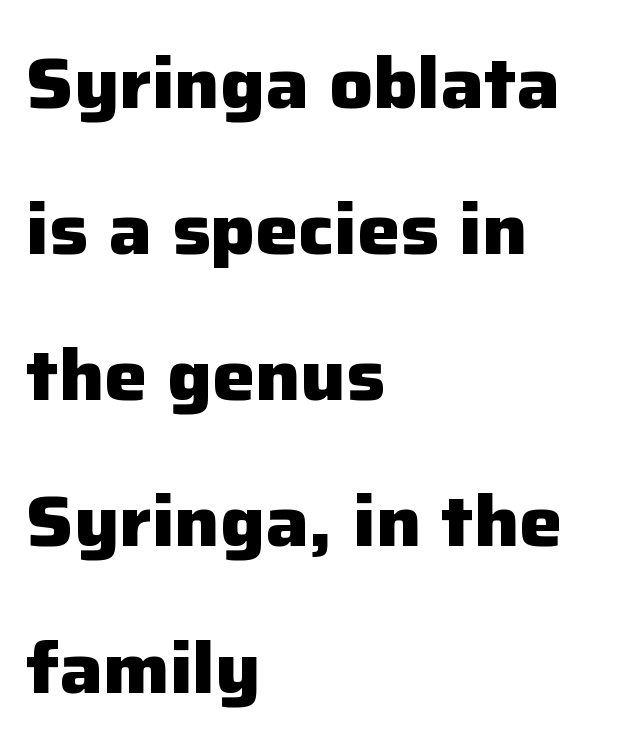
Tracking here is standard; glyphs follow each other at the usual distance. Left-aligned paragraph, ragged on the right. This rendering employs a face without finishing strokes, i.e., a sans-serif. The passage shown is typed in a proportional face where columns would drift. A full-strength bold gives these letters their thick strokes.
